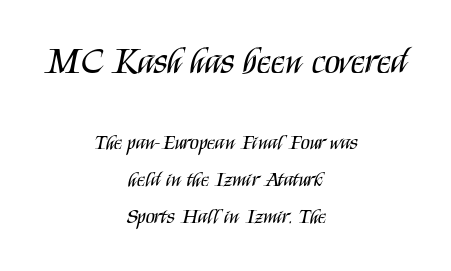
No letter is thick-stroked: the sample isn't bold. Grotesque or geometric, the face here clearly has no serifs. Block one is the big one; block two sits smaller underneath. Unmarked baselines from the first word to the last. Tracking value appears to be zero — textbook default spacing.
